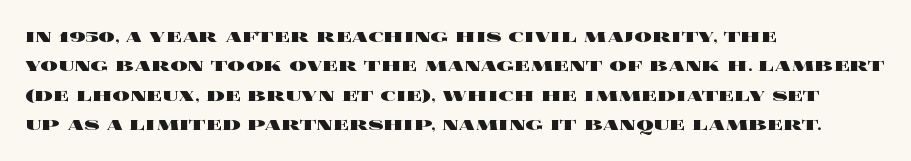
{"italic": "no", "bold": "yes", "underline": "no", "align": "left", "line_spacing": "normal", "line_spacing_ratio": 1.34, "letter_spacing": "normal", "letter_spacing_em": 0.0, "glyph_px": 22}
